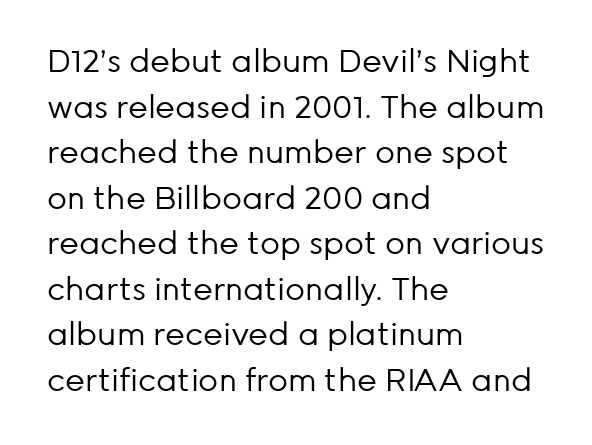
{"serif": "no", "italic": "no", "bold": "no", "weight": "regular", "width": "normal", "stroke_contrast": "low", "x_height": "medium", "monospaced": "no", "underline": "no", "align": "left", "line_spacing": "normal", "line_spacing_ratio": 1.47, "letter_spacing": "normal", "letter_spacing_em": 0.0, "glyph_px": 31}
